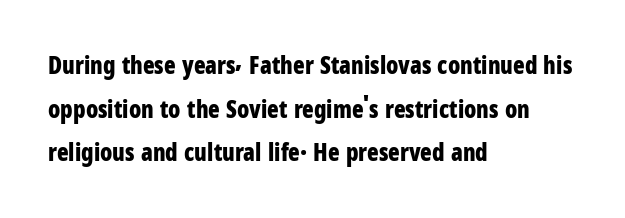
{"italic": "no", "bold": "yes", "underline": "no", "align": "left", "line_spacing_ratio": 1.82, "letter_spacing": "normal", "letter_spacing_em": 0.0, "glyph_px": 24}
